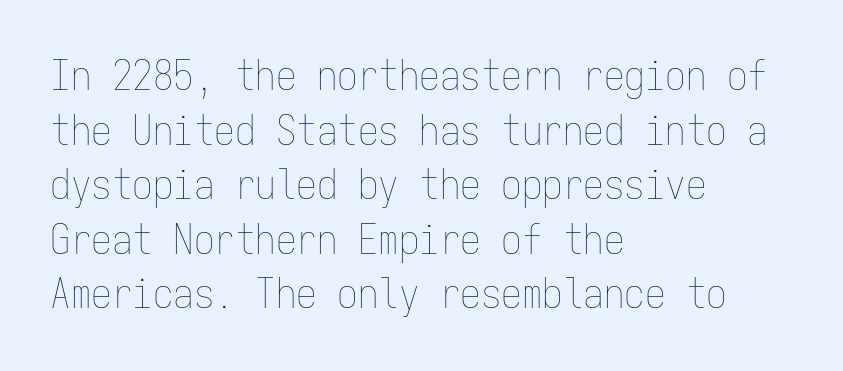
The image shows 41 px thin, condensed type, upright, monospaced; set left-aligned, normal line spacing (1.33x), normal letter spacing, not underlined; low stroke contrast and a medium x-height.
